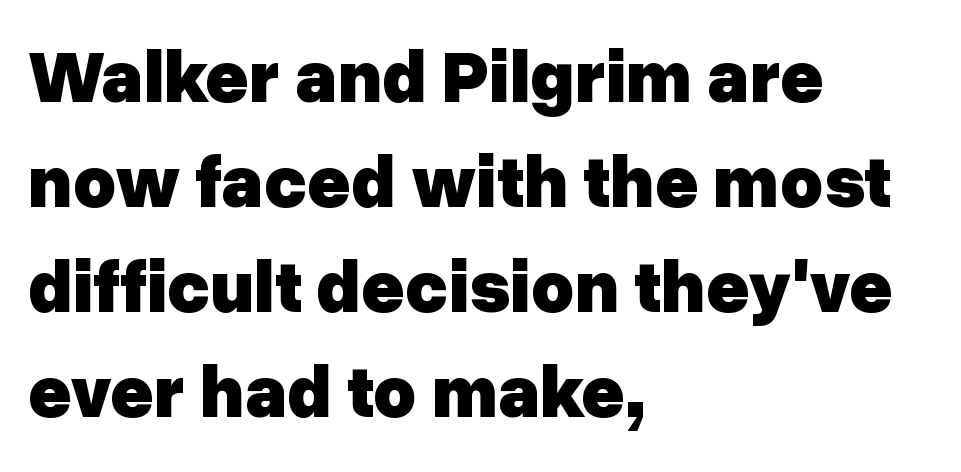
The letters sit at their default tracking, neither squeezed nor spread. The font family rendered here belongs to the sans-serif group. Does the copy run flush right? No — it runs flush left. What weight is shown? A full bold with thick strokes. The rendering uses natural spacing where letterforms have individual widths.
